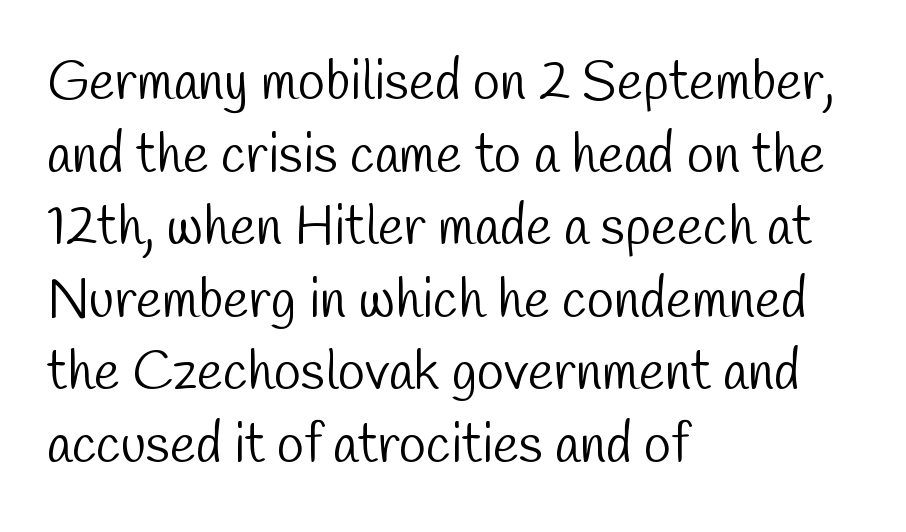
The image shows 55 px light, condensed sans-serif type; set left-aligned, normal line spacing (1.32x), normal letter spacing, not underlined; low stroke contrast and a medium x-height.
